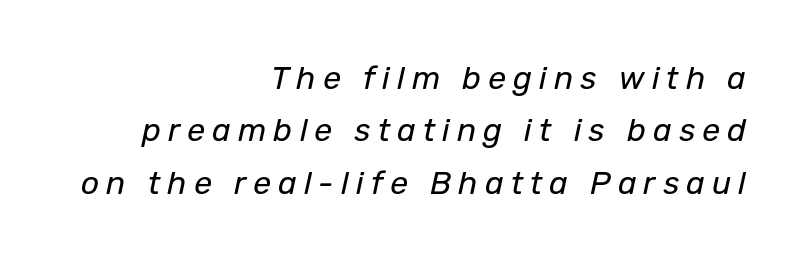
The text block is weighted toward the right margin, trailing off unevenly leftward. This is oblique type, the kind used for emphasis or titles. Here the designer chose a conventional face with non-uniform glyph widths. Regarding leading, the lines here are spaced in the standard way.
